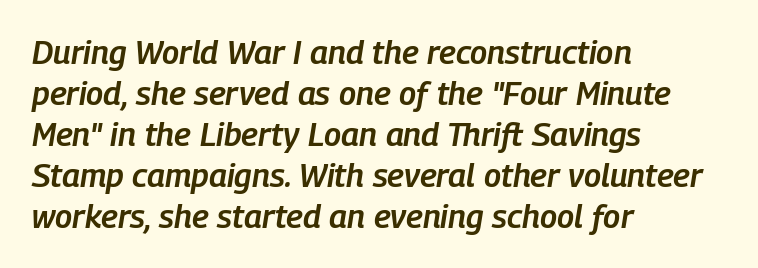
{"italic": "yes", "lean": "right", "slant_degrees": 9, "bold": "semi", "weight": "semibold", "width": "condensed", "stroke_contrast": "low", "x_height": "medium", "monospaced": "no", "underline": "no", "align": "left", "line_spacing_ratio": 1.24, "letter_spacing": "normal", "letter_spacing_em": 0.0, "glyph_px": 33}
